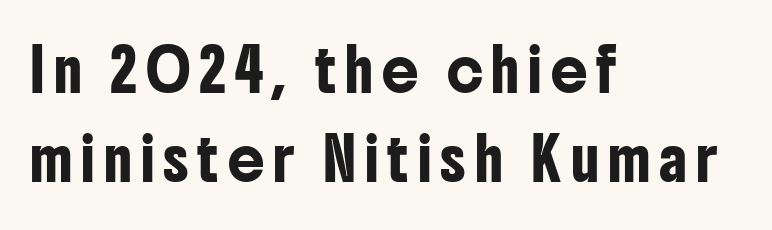
Typeset ragged right — the left edge is the straight one. If you measured baseline to baseline, you'd find a long distance. Someone cranked the tracking dial way up on this one. The lettering stays uniformly vertical, giving the passage a roman look. Classification — sans serif.
